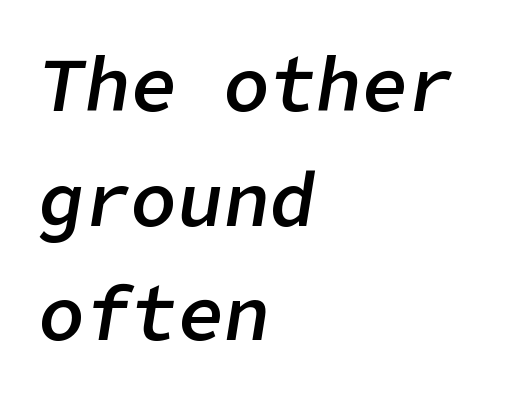
{"italic": "yes", "lean": "right", "slant_degrees": 9, "bold": "semi", "weight": "semibold", "width": "normal", "stroke_contrast": "low", "x_height": "medium", "underline": "no", "align": "left", "line_spacing": "normal", "line_spacing_ratio": 1.49, "letter_spacing": "normal", "letter_spacing_em": 0.0, "glyph_px": 77}
